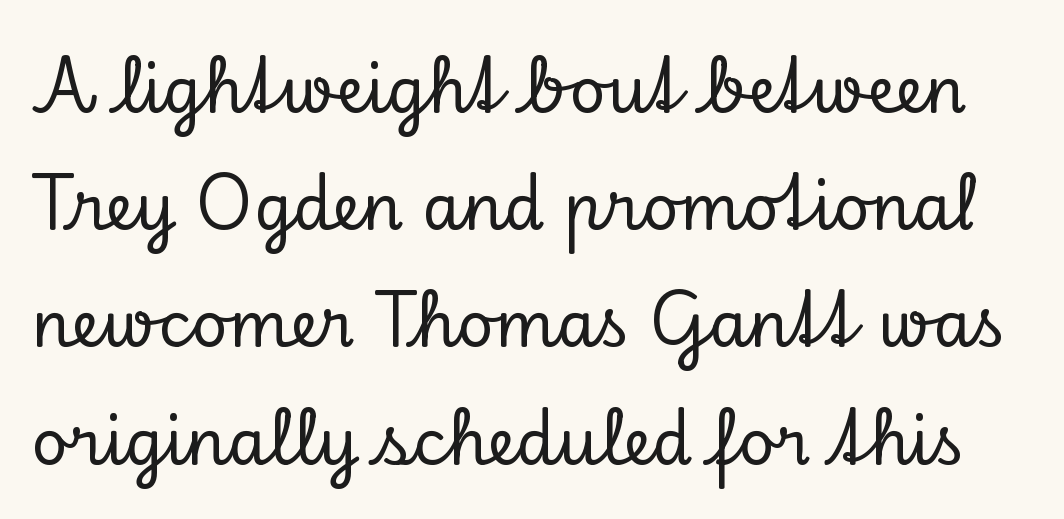
The image shows 63 px text type, upright; set line spacing 1.86x, normal letter spacing, not underlined; low stroke contrast and a small x-height.
